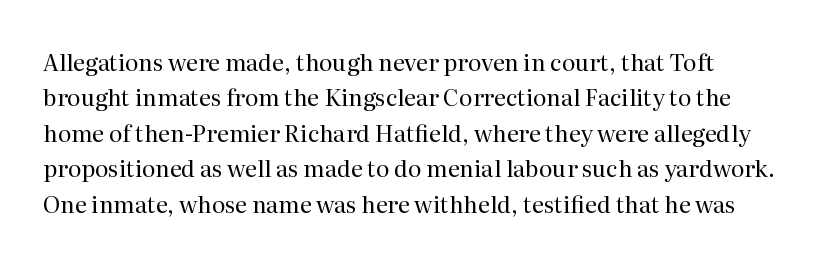
Descenders hang freely into open space. Between one letter and the next there's only the usual sliver of space. This is not heavy type; no bold has been used. Each new line begins a customary step beneath the previous one.
